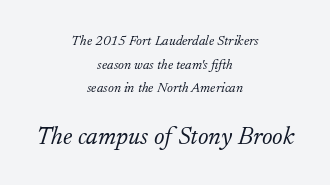
Q: Is the text bold? A: No.
Q: Is the text italic (slanted)? A: Yes, it leans right by about 17 degrees.
Q: Is the text underlined? A: No.
Q: How is the paragraph aligned? A: Centered.
Q: Is the spacing between letters normal or unusually wide? A: Normal.
Q: Is the spacing between lines tight, normal or loose? A: Normal.
Q: Which block of text is set in a larger size, the first (top) or the second (bottom)? A: The second (bottom) one.
